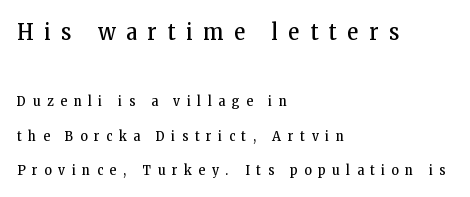
Q: Is the text bold? A: No.
Q: Is the text italic (slanted)? A: No, it is upright.
Q: Is the text underlined? A: No.
Q: How is the paragraph aligned? A: Left-aligned.
Q: Is the spacing between letters normal or unusually wide? A: Unusually wide.
Q: Is the spacing between lines tight, normal or loose? A: Loose.
Q: Which block of text is set in a larger size, the first (top) or the second (bottom)? A: The first (top) one.
